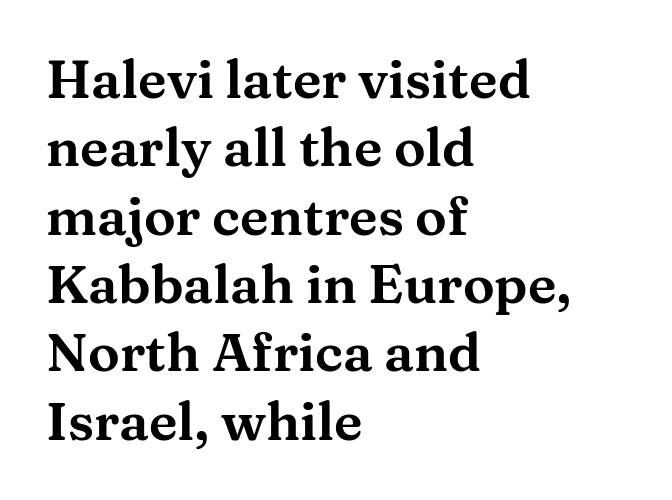
The image shows 53 px wide serif type, upright; set left-aligned, normal line spacing (1.29x), normal letter spacing, not underlined; medium stroke contrast and a medium x-height.
